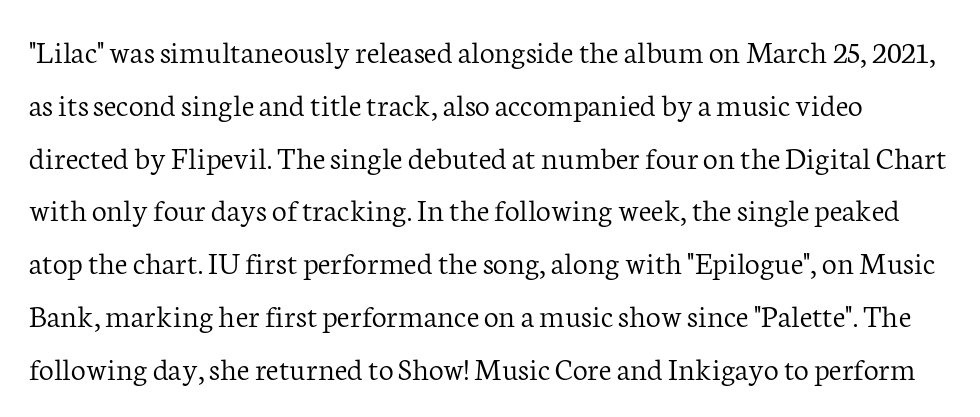
Ordinary non-slanted type is in use. This rendering features lettering with no underline. The designer went with a serif here, giving each stem small feet. Nothing unusual about the tracking: characters are spaced as the font intends. The letters advance in unequal steps, a hallmark of proportional type.
